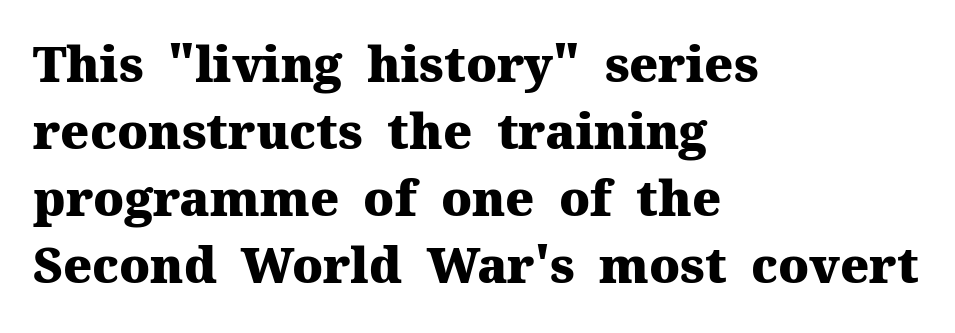
Q: Is the text bold? A: Yes.
Q: Is the text italic (slanted)? A: No, it is upright.
Q: Is the typeface a serif or a sans-serif typeface? A: Serif.
Q: Is the text underlined? A: No.
Q: How is the paragraph aligned? A: Left-aligned.
Q: Is the spacing between letters normal or unusually wide? A: Normal.
Q: Is the spacing between lines tight, normal or loose? A: Normal.
Q: Width (condensed, normal, or wide)? A: Normal.
Q: Stroke contrast? A: Medium.
Q: x-height? A: Medium.
Q: Monospaced? A: No.
